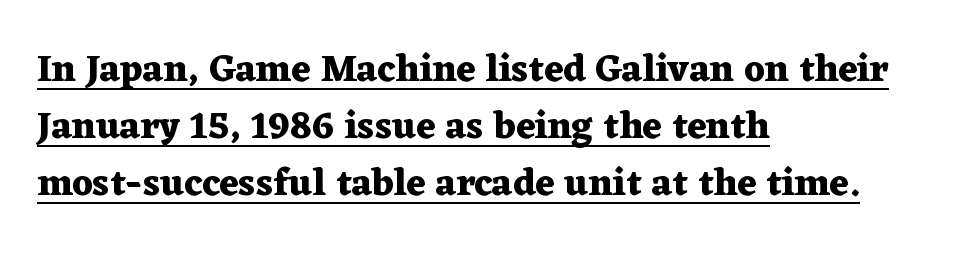
Q: Is the text bold? A: Yes.
Q: Is the text italic (slanted)? A: No, it is upright.
Q: Is the typeface a serif or a sans-serif typeface? A: Serif.
Q: Is the text underlined? A: Yes.
Q: How is the paragraph aligned? A: Left-aligned.
Q: Is the spacing between letters normal or unusually wide? A: Normal.
Q: Is the spacing between lines tight, normal or loose? A: Normal.
Q: Width (condensed, normal, or wide)? A: Wide.
Q: Stroke contrast? A: Medium.
Q: x-height? A: Medium.
Q: Monospaced? A: No.
